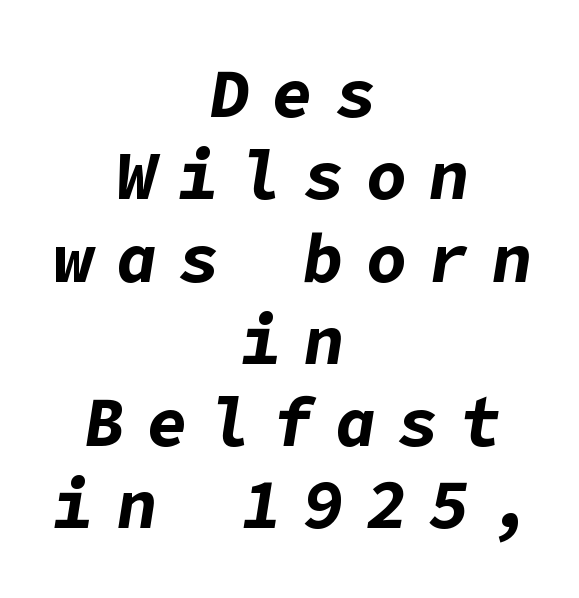
If you folded the block vertically in half, each line would mirror itself in length. Check under the words: just untouched page. This rendering widens character spacing well past its baseline value. Is the type bold? Yes — the strokes are clearly thick and heavy. The typography opts for an oblique posture over an upright one.
